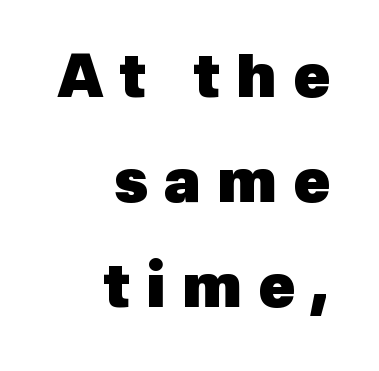
{"serif": "no", "bold": "yes", "weight": "heavy", "width": "normal", "x_height": "medium", "monospaced": "no", "underline": "no", "align": "right", "line_spacing_ratio": 1.75, "letter_spacing": "wide", "letter_spacing_em": 0.26, "glyph_px": 60}
